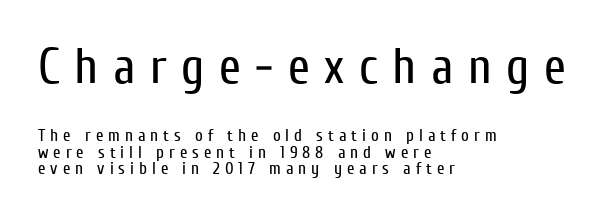
The image shows 50 px regular-weight, condensed sans-serif type, upright; set left-aligned, tight line spacing (0.95x), unusually wide letter spacing (+0.29 em), not underlined; the first (top) block is 2.94x larger; low stroke contrast and a medium x-height.
